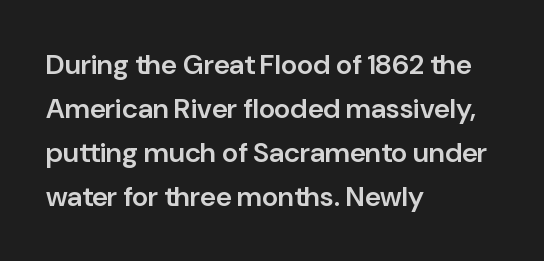
Q: Is the text bold? A: Semi-bold.
Q: Is the text italic (slanted)? A: No, it is upright.
Q: Is the typeface a serif or a sans-serif typeface? A: Sans-serif.
Q: Is the text underlined? A: No.
Q: How is the paragraph aligned? A: Left-aligned.
Q: Is the spacing between letters normal or unusually wide? A: Normal.
Q: Is the spacing between lines tight, normal or loose? A: Normal.
Q: Width (condensed, normal, or wide)? A: Normal.
Q: Stroke contrast? A: Low.
Q: x-height? A: Medium.
Q: Monospaced? A: No.
